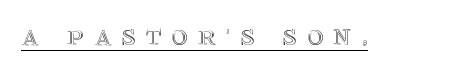
The image shows 30 px text type, upright; set unusually wide letter spacing (+0.35 em), underlined; a large x-height.
